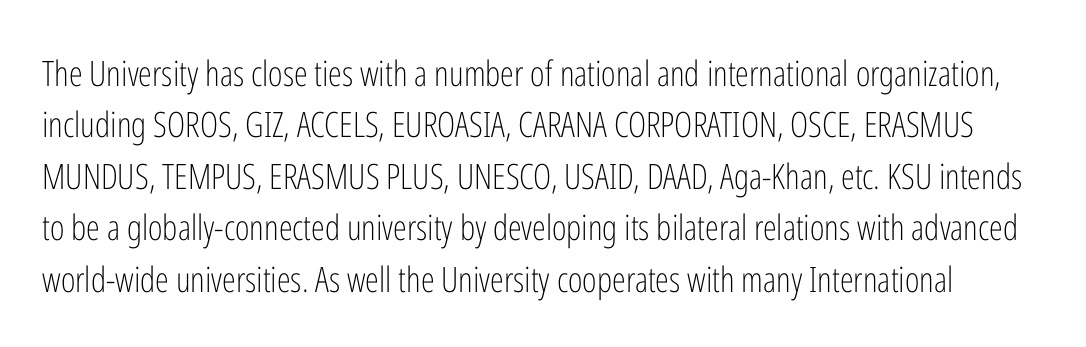
The rendering uses natural spacing where letterforms have individual widths. Descender tails drop into unmarked territory. Nope, no serifs anywhere on these letters. A typesetter would call this zero additional tracking. The space between consecutive lines is moderate.
